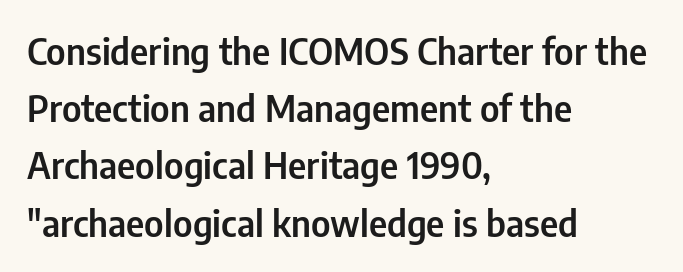
{"serif": "no", "italic": "no", "width": "condensed", "stroke_contrast": "low", "x_height": "medium", "monospaced": "no", "underline": "no", "align": "left", "line_spacing": "normal", "line_spacing_ratio": 1.59, "letter_spacing": "normal", "letter_spacing_em": 0.0, "glyph_px": 36}
